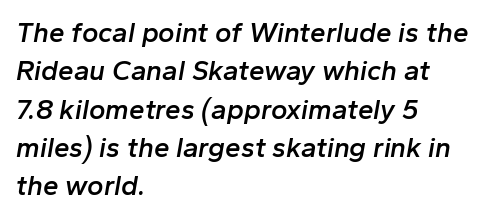
Line starts are locked; line ends wander. In terms of weight, the rendering is demibold, just under bold. Varying glyph widths throughout — classic text-font behaviour. Interline gaps are of average width in this sample. Plain, unruled lines of type. Spacing between characters is what you'd get straight out of the box.
